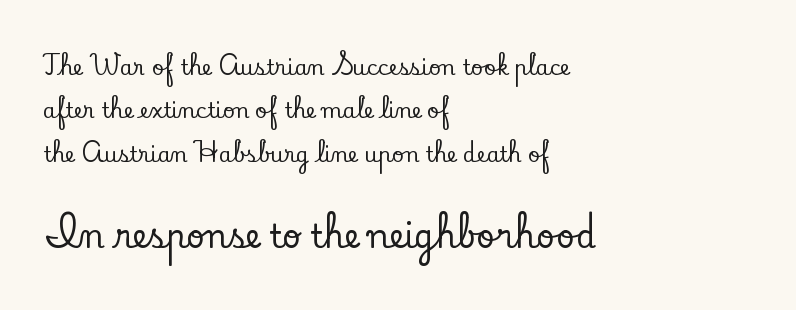
Honestly, the rows look like they've been pulled way apart. Nothing unusual about the tracking: characters are spaced as the font intends. Note the varied advance widths — an 'i' is clearly narrower than an 'm'. Size hierarchy here favors the trailing block over the leading one. No word sits above an underline.
